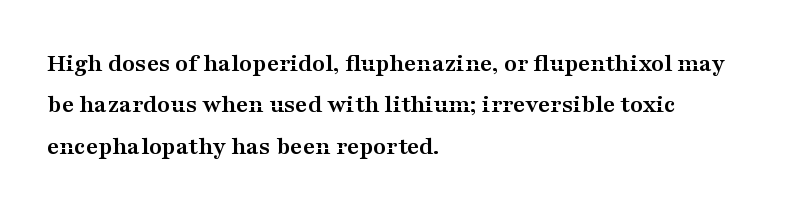
Q: Is the text bold? A: Yes.
Q: Is the text italic (slanted)? A: No, it is upright.
Q: Is the text underlined? A: No.
Q: How is the paragraph aligned? A: Left-aligned.
Q: Is the spacing between letters normal or unusually wide? A: Normal.
Q: Is the spacing between lines tight, normal or loose? A: Normal.
